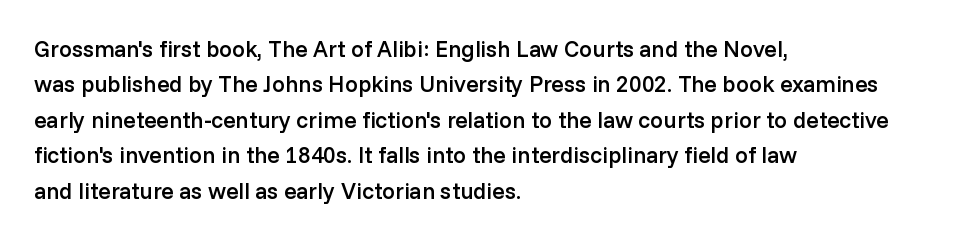
The image shows 23 px text type, upright; set left-aligned, normal line spacing (1.54x), normal letter spacing, not underlined.
